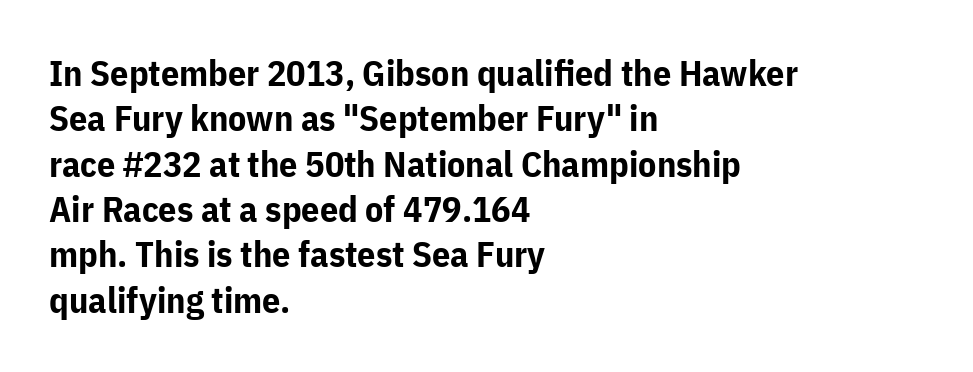
{"serif": "no", "italic": "no", "bold": "yes", "weight": "bold", "width": "normal", "stroke_contrast": "low", "x_height": "medium", "monospaced": "no", "underline": "no", "align": "left", "line_spacing": "normal", "line_spacing_ratio": 1.26, "letter_spacing": "normal", "letter_spacing_em": 0.0, "glyph_px": 36}
